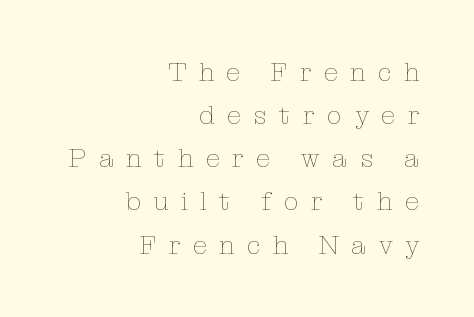
Tall strokes in this sample are plumb rather than angled. Each row of text sits above clean, open space. Compared with typical paragraphs, the rows here are spaced about the same. These lines are set flush right with a ragged left edge. The letters are spread apart with noticeably loose tracking. No chunkiness to these letters — they're not bold.
